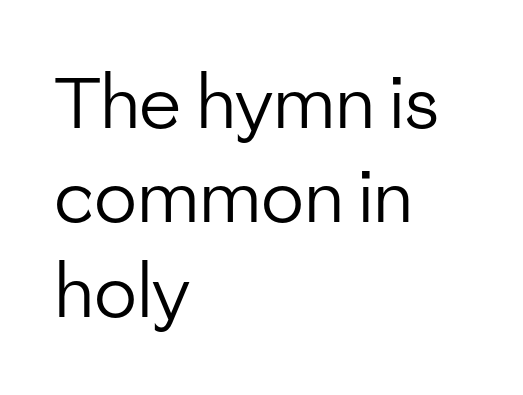
{"serif": "no", "italic": "no", "bold": "no", "weight": "regular", "width": "normal", "stroke_contrast": "low", "x_height": "medium", "monospaced": "no", "underline": "no", "align": "left", "line_spacing": "normal", "line_spacing_ratio": 1.33, "letter_spacing": "normal", "letter_spacing_em": 0.0, "glyph_px": 71}
